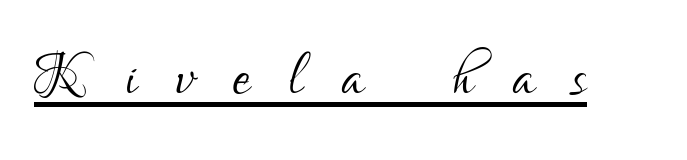
{"serif": "no", "bold": "no", "weight": "light", "width": "condensed", "stroke_contrast": "low", "x_height": "small", "monospaced": "no", "underline": "yes", "letter_spacing": "wide", "letter_spacing_em": 0.48, "glyph_px": 80}
